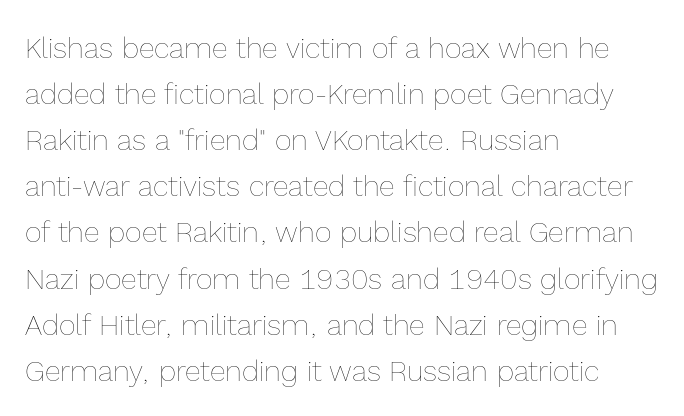
{"italic": "no", "bold": "no", "weight": "thin", "width": "normal", "x_height": "medium", "monospaced": "no", "underline": "no", "align": "left", "line_spacing": "normal", "line_spacing_ratio": 1.59, "letter_spacing": "normal", "letter_spacing_em": 0.0, "glyph_px": 29}
